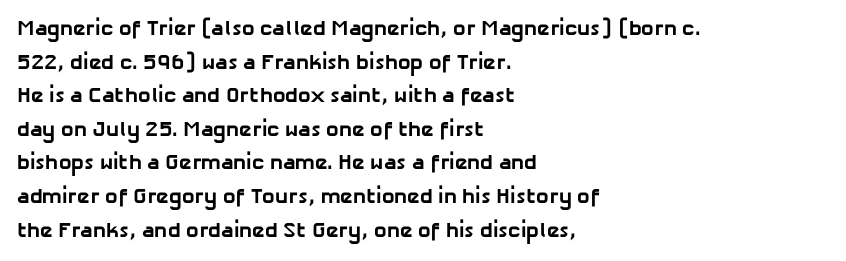
The image shows 21 px bold type; set left-aligned, normal line spacing (1.6x), normal letter spacing, not underlined.
